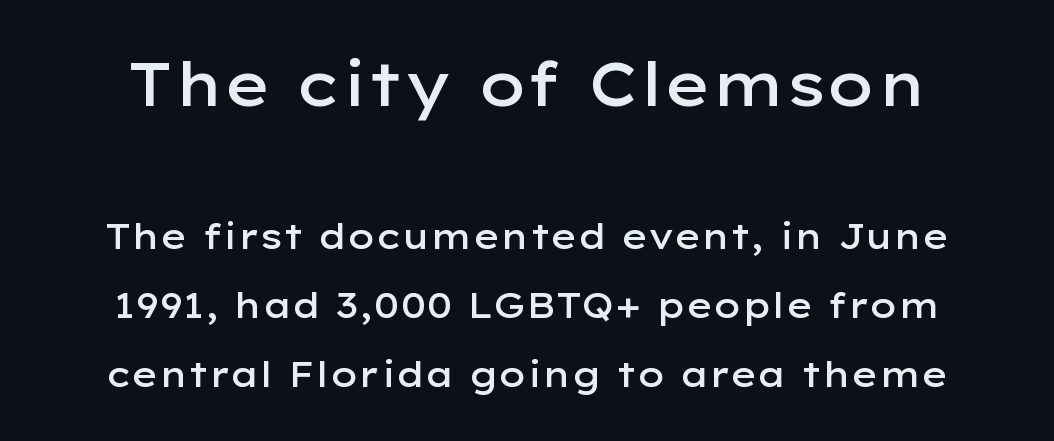
The letters stand straight up with perfectly vertical stems. The face used here is rendered with its standard letterfit. Do the characters align in a grid? No, the font is proportional. The face used here is a sans, in the tradition of grotesques and geometrics. Between these two stacked blocks, the higher one wins on size.
